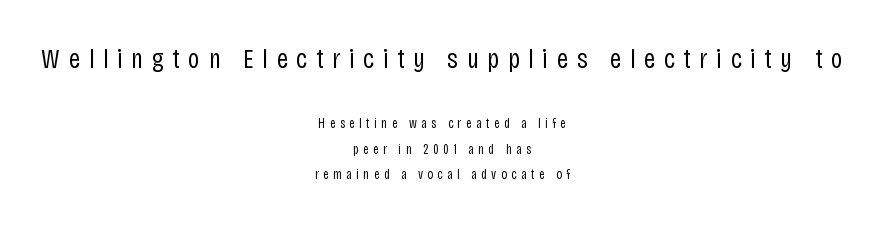
The image shows 28 px regular-weight, condensed sans-serif type, upright; set centered, line spacing 1.82x, unusually wide letter spacing (+0.31 em), not underlined; the first (top) block is 2.0x larger; low stroke contrast and a large x-height.
